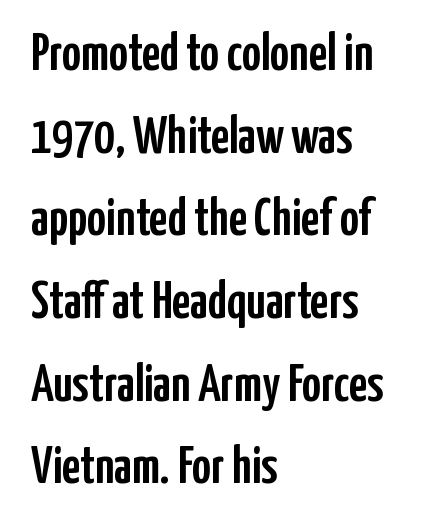
{"serif": "no", "italic": "no", "width": "condensed", "stroke_contrast": "low", "x_height": "medium", "monospaced": "no", "underline": "no", "align": "left", "line_spacing": "normal", "line_spacing_ratio": 1.59, "letter_spacing": "normal", "letter_spacing_em": 0.0, "glyph_px": 52}
